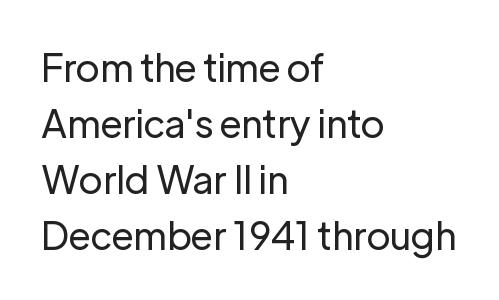
{"serif": "no", "italic": "no", "bold": "no", "weight": "regular", "width": "normal", "stroke_contrast": "low", "x_height": "medium", "monospaced": "no", "underline": "no", "align": "left", "line_spacing": "normal", "line_spacing_ratio": 1.47, "letter_spacing": "normal", "letter_spacing_em": 0.0, "glyph_px": 38}
